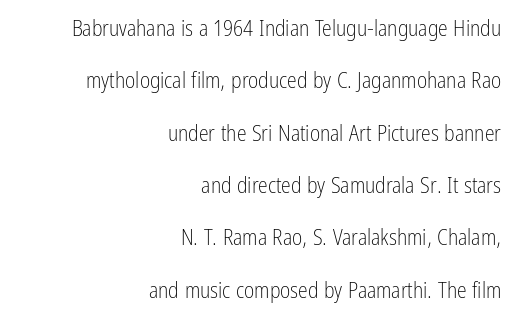
All the whitespace from short lines collects on the left. This is not heavy type; no bold has been used. Glyph-to-glyph distance matches everyday printed text. This sample trades compactness for vertical openness between lines.
